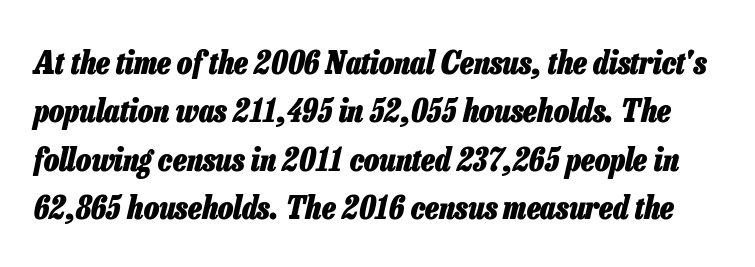
Spacing verdict: proportional, widths tailored to each character. Strong, thick strokes mark this as bold type. This block has exactly the height ordinary leading produces. Rule under the text: the space is simply empty. Slanted lettering throughout.
